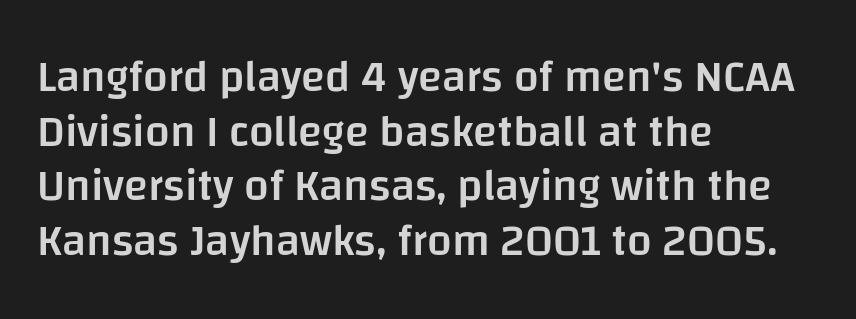
Is the block centered? No — it sits flush against the left margin. The glyphs are unaccompanied by any horizontal stroke below them. Strokes here are thickened, but only to semibold level. Nobody touched the tracking dial on this one.
